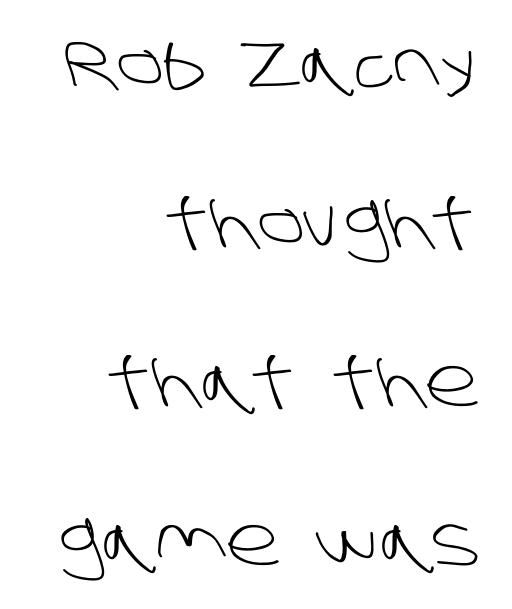
The image shows 68 px light sans-serif type; set right-aligned, loose line spacing (2.34x), normal letter spacing, not underlined; low stroke contrast and a large x-height.
